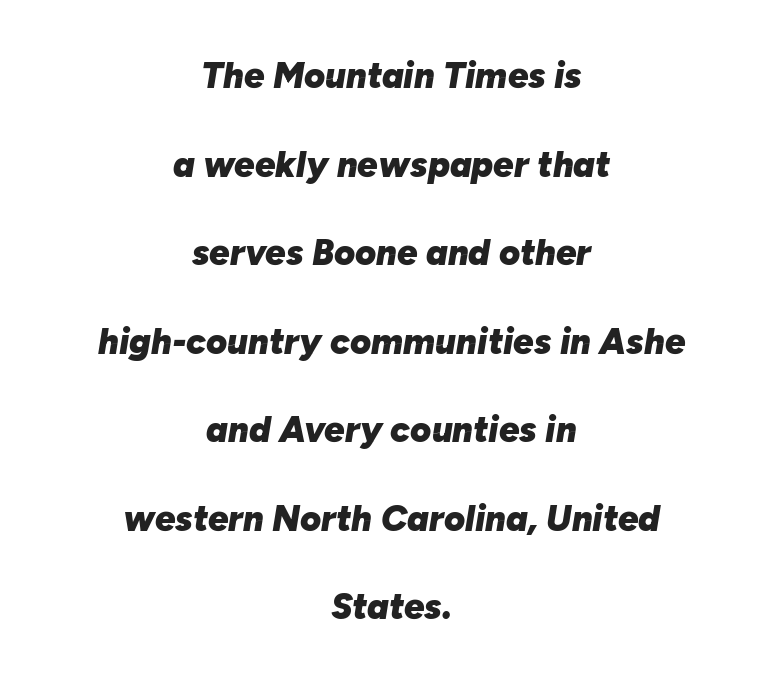
The rendering positions every line midway between the sides. Vertical spacing — loose. If you drew a line through each stem, it would be angled. The line texture is even and compact thanks to regular tracking. A bare baseline throughout the passage.
